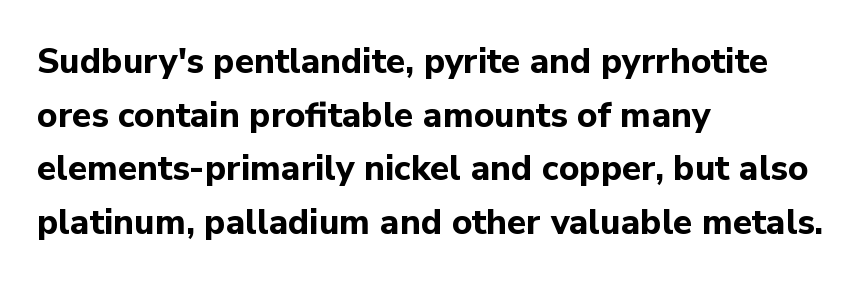
The image shows 35 px bold sans-serif type, upright; set left-aligned, normal line spacing (1.53x), normal letter spacing, not underlined; low stroke contrast and a medium x-height.
